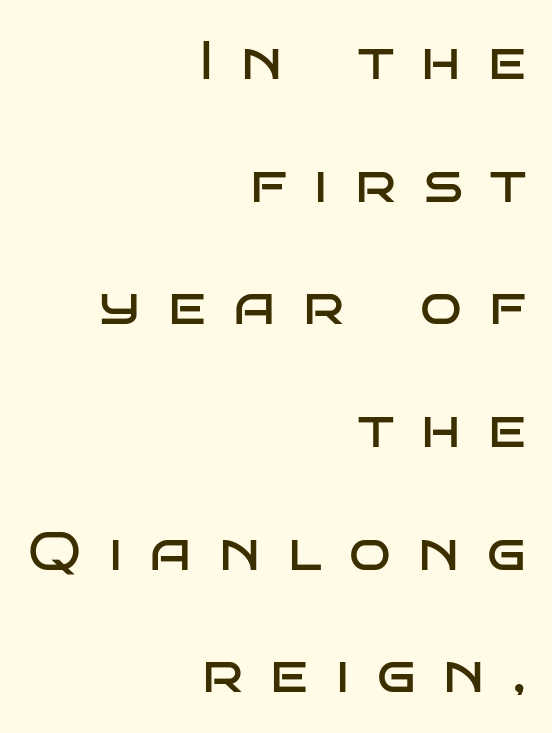
{"serif": "no", "italic": "no", "bold": "no", "weight": "regular", "width": "wide", "stroke_contrast": "low", "x_height": "large", "monospaced": "no", "underline": "no", "align": "right", "line_spacing": "loose", "line_spacing_ratio": 2.23, "letter_spacing": "wide", "letter_spacing_em": 0.5, "glyph_px": 55}
